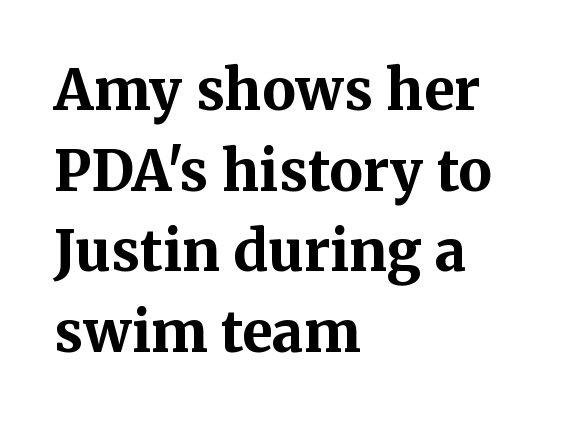
{"serif": "yes", "italic": "no", "bold": "yes", "weight": "bold", "width": "normal", "stroke_contrast": "medium", "x_height": "medium", "monospaced": "no", "underline": "no", "align": "left", "line_spacing": "normal", "line_spacing_ratio": 1.44, "letter_spacing": "normal", "letter_spacing_em": 0.0, "glyph_px": 56}
